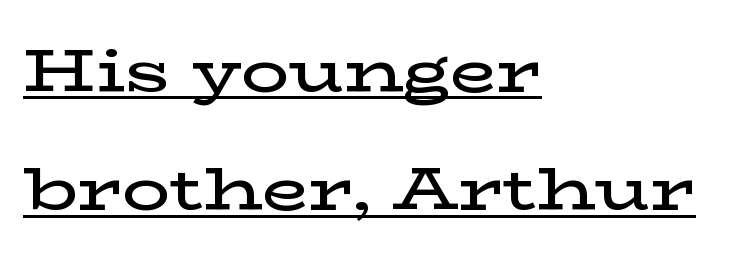
Q: Is the text bold? A: Semi-bold.
Q: Is the text italic (slanted)? A: No, it is upright.
Q: Is the typeface a serif or a sans-serif typeface? A: Serif.
Q: Is the text underlined? A: Yes.
Q: How is the paragraph aligned? A: Left-aligned.
Q: Is the spacing between letters normal or unusually wide? A: Normal.
Q: Is the spacing between lines tight, normal or loose? A: Loose.
Q: Width (condensed, normal, or wide)? A: Wide.
Q: Stroke contrast? A: Low.
Q: x-height? A: Medium.
Q: Monospaced? A: No.
